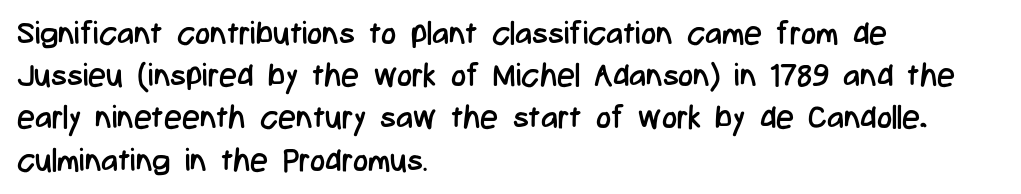
{"serif": "no", "italic": "no", "bold": "no", "weight": "regular", "width": "condensed", "stroke_contrast": "low", "x_height": "medium", "monospaced": "no", "underline": "no", "align": "left", "line_spacing": "normal", "line_spacing_ratio": 1.32, "letter_spacing": "normal", "letter_spacing_em": 0.0, "glyph_px": 32}
